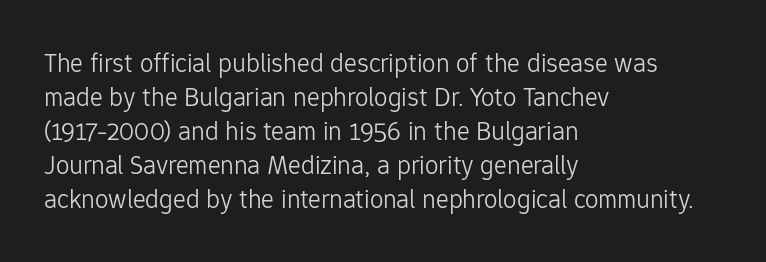
Q: Is the text bold? A: No.
Q: Is the text italic (slanted)? A: No, it is upright.
Q: Is the text underlined? A: No.
Q: How is the paragraph aligned? A: Left-aligned.
Q: Is the spacing between letters normal or unusually wide? A: Normal.
Q: Is the spacing between lines tight, normal or loose? A: Normal.
